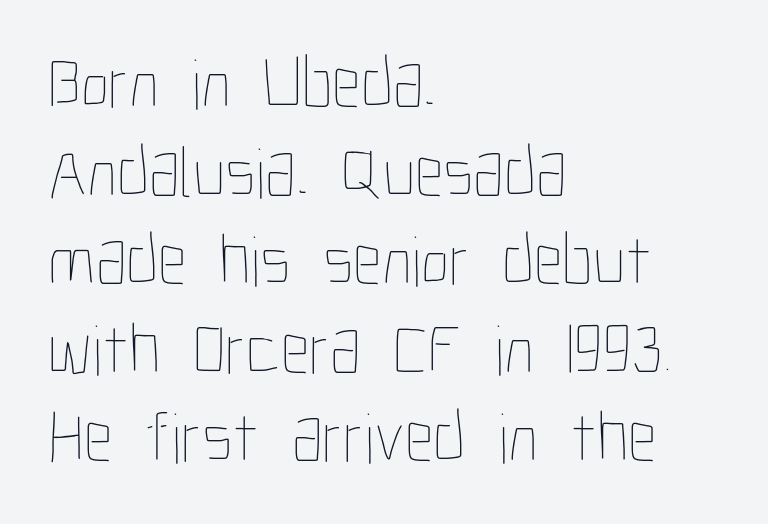
{"italic": "no", "bold": "no", "weight": "thin", "width": "condensed", "stroke_contrast": "low", "x_height": "medium", "monospaced": "no", "underline": "no", "align": "left", "line_spacing_ratio": 1.23, "letter_spacing": "normal", "letter_spacing_em": 0.0, "glyph_px": 72}
